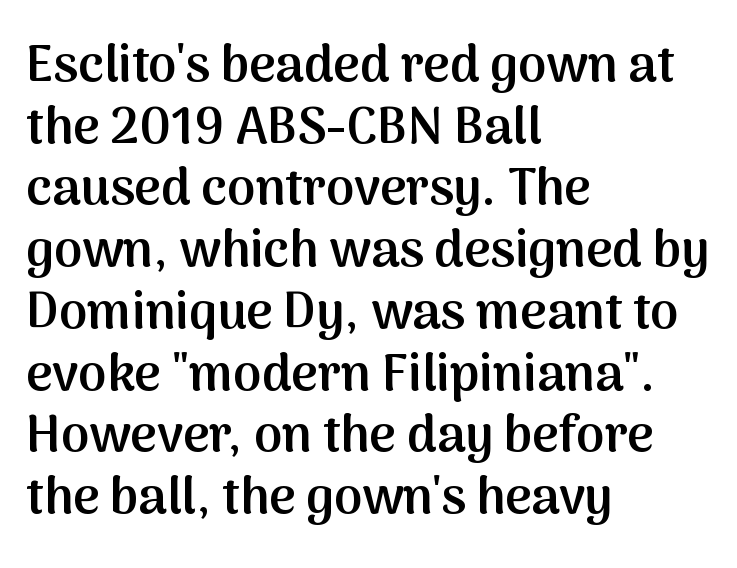
In CSS terms this would be text-align: left. The type sits square on the baseline with zero lean. Note the varied advance widths — an 'i' is clearly narrower than an 'm'. Each word holds together tightly as a unit, with standard inter-letter gaps. Font category for this specimen: sans-serif.
